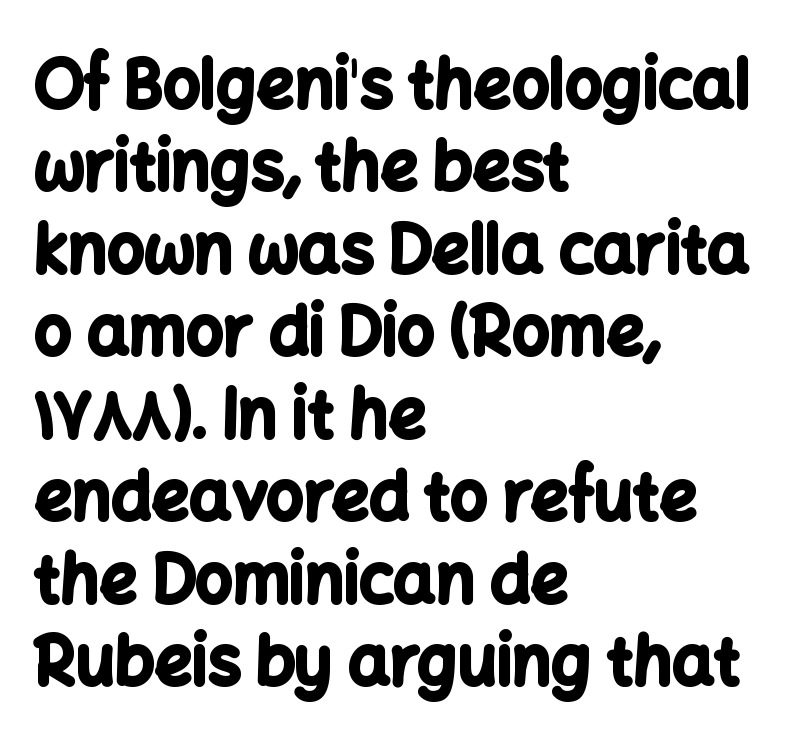
Q: Is the text bold? A: Yes.
Q: Is the text italic (slanted)? A: No, it is upright.
Q: Is the typeface a serif or a sans-serif typeface? A: Sans-serif.
Q: Is the text underlined? A: No.
Q: How is the paragraph aligned? A: Left-aligned.
Q: Is the spacing between letters normal or unusually wide? A: Normal.
Q: Is the spacing between lines tight, normal or loose? A: Normal.
Q: Width (condensed, normal, or wide)? A: Normal.
Q: Stroke contrast? A: Low.
Q: x-height? A: Medium.
Q: Monospaced? A: No.
